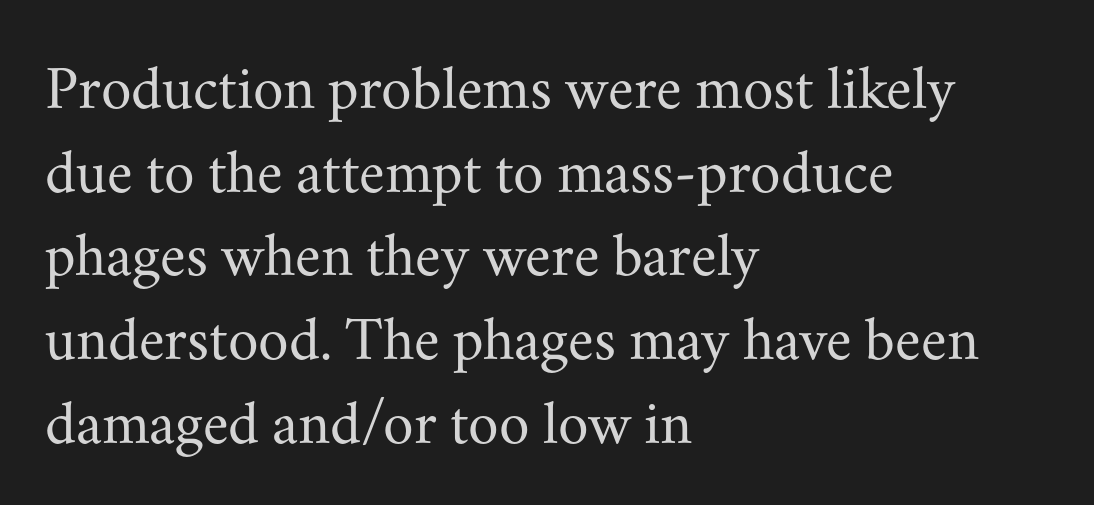
The image shows 62 px regular-weight serif type, upright; set left-aligned, normal line spacing (1.35x), normal letter spacing, not underlined; medium stroke contrast and a small x-height.
